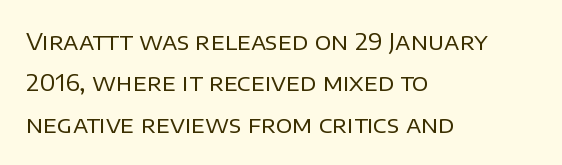
The image shows 23 px text type, upright; set left-aligned, line spacing 1.8x, normal letter spacing, not underlined.
